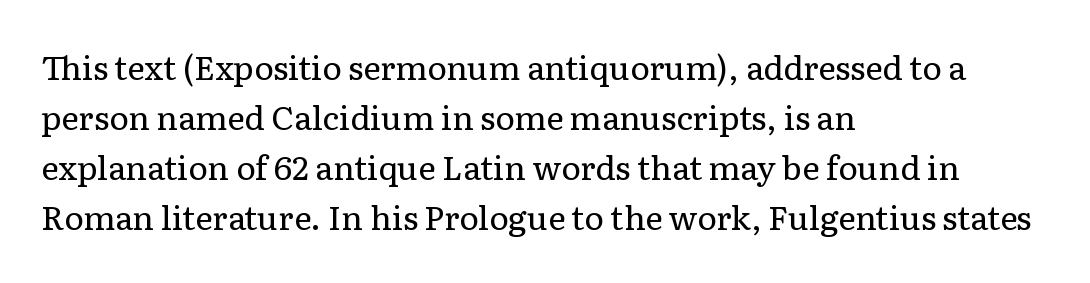
{"serif": "yes", "italic": "no", "bold": "no", "weight": "regular", "width": "normal", "stroke_contrast": "low", "x_height": "medium", "monospaced": "no", "underline": "no", "align": "left", "line_spacing": "normal", "line_spacing_ratio": 1.52, "letter_spacing": "normal", "letter_spacing_em": 0.0, "glyph_px": 33}
